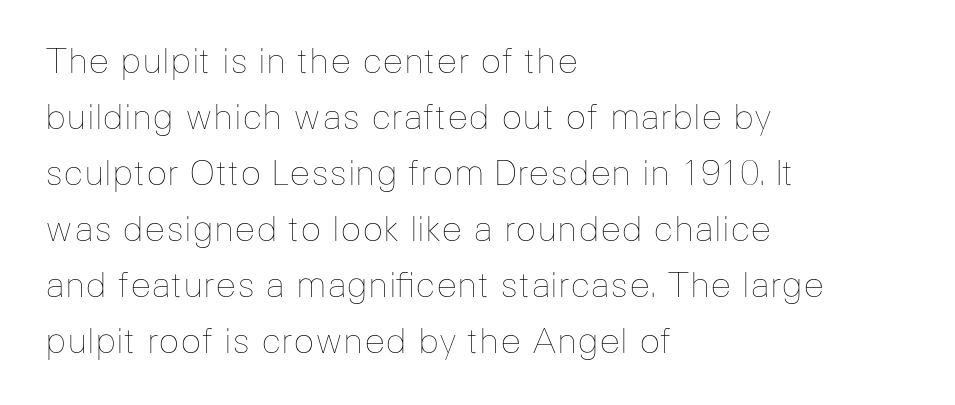
Q: Is the text bold? A: No.
Q: Is the text italic (slanted)? A: No, it is upright.
Q: Is the text underlined? A: No.
Q: How is the paragraph aligned? A: Left-aligned.
Q: Is the spacing between letters normal or unusually wide? A: Normal.
Q: Is the spacing between lines tight, normal or loose? A: Normal.
Q: Width (condensed, normal, or wide)? A: Normal.
Q: Stroke contrast? A: Low.
Q: x-height? A: Medium.
Q: Monospaced? A: No.
